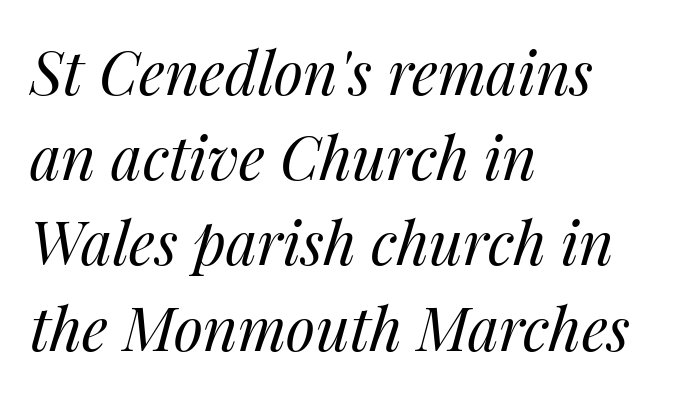
A typesetter would call this zero additional tracking. The passage shown is typed in a proportional face where columns would drift. Summary of vertical rhythm: regular, with standard interline spacing. Visually the block forms a straight wall on the left and a jagged coastline on the right. Just letters on the line, the space beneath them empty. The weight would be labelled regular, book, light, or lighter still.
